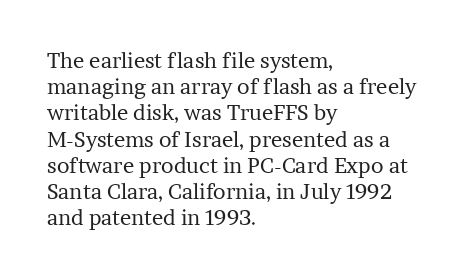
{"italic": "no", "bold": "no", "underline": "no", "align": "left", "line_spacing": "normal", "line_spacing_ratio": 1.25, "letter_spacing": "normal", "letter_spacing_em": 0.0, "glyph_px": 21}
